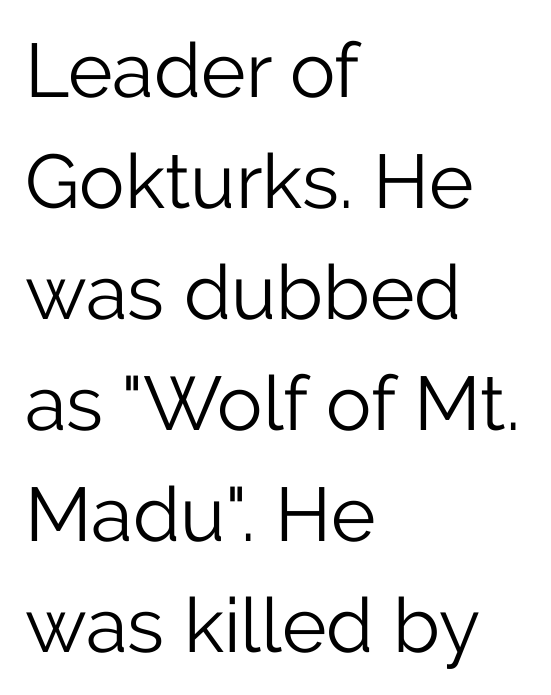
Q: Is the text bold? A: No.
Q: Is the text italic (slanted)? A: No, it is upright.
Q: Is the typeface a serif or a sans-serif typeface? A: Sans-serif.
Q: Is the text underlined? A: No.
Q: How is the paragraph aligned? A: Left-aligned.
Q: Is the spacing between letters normal or unusually wide? A: Normal.
Q: Is the spacing between lines tight, normal or loose? A: Normal.
Q: Width (condensed, normal, or wide)? A: Normal.
Q: Stroke contrast? A: Low.
Q: x-height? A: Medium.
Q: Monospaced? A: No.
